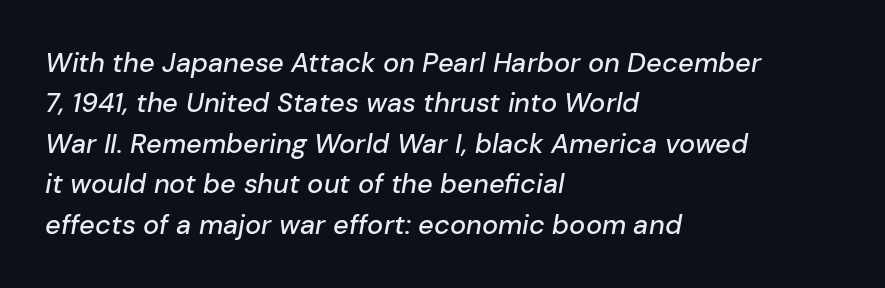
{"italic": "yes", "lean": "right", "slant_degrees": 10, "underline": "no", "align": "left", "line_spacing": "normal", "line_spacing_ratio": 1.5, "letter_spacing": "normal", "letter_spacing_em": 0.0, "glyph_px": 27}
